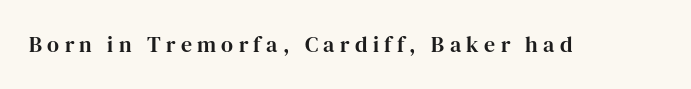
The image shows 22 px text type, upright; set unusually wide letter spacing (+0.24 em), not underlined.
